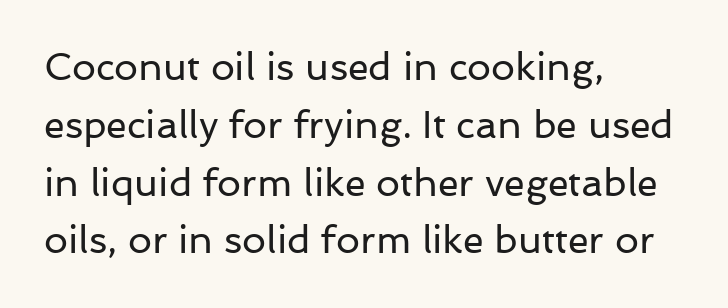
Q: Is the text bold? A: No.
Q: Is the text italic (slanted)? A: No, it is upright.
Q: Is the typeface a serif or a sans-serif typeface? A: Sans-serif.
Q: Is the text underlined? A: No.
Q: How is the paragraph aligned? A: Left-aligned.
Q: Is the spacing between letters normal or unusually wide? A: Normal.
Q: Is the spacing between lines tight, normal or loose? A: Normal.
Q: Width (condensed, normal, or wide)? A: Normal.
Q: Stroke contrast? A: Low.
Q: x-height? A: Medium.
Q: Monospaced? A: No.
